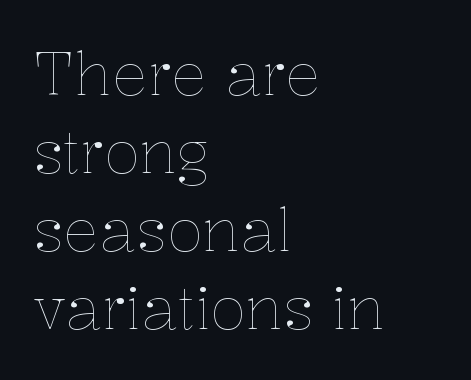
{"italic": "no", "bold": "no", "weight": "thin", "width": "normal", "stroke_contrast": "low", "x_height": "medium", "monospaced": "no", "underline": "no", "align": "left", "line_spacing": "normal", "line_spacing_ratio": 1.32, "letter_spacing": "normal", "letter_spacing_em": 0.0, "glyph_px": 59}
